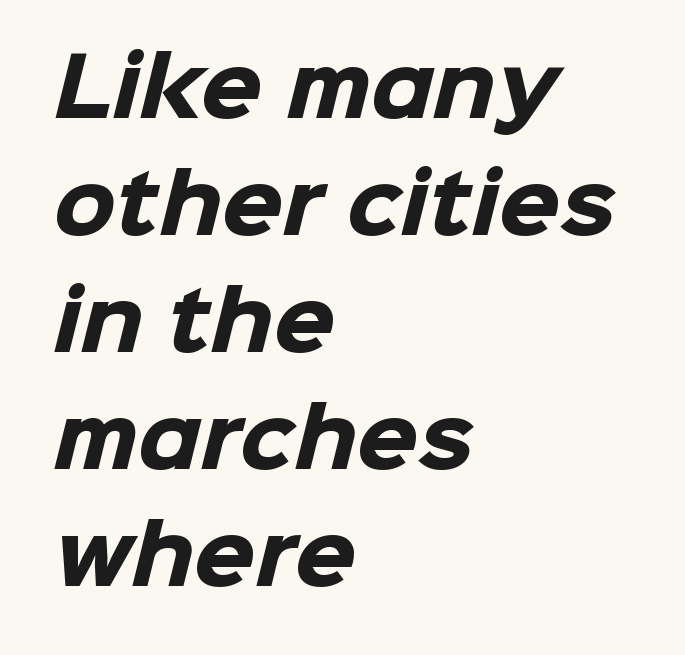
{"serif": "no", "bold": "yes", "weight": "heavy", "width": "normal", "stroke_contrast": "low", "x_height": "medium", "monospaced": "no", "underline": "no", "align": "left", "line_spacing": "normal", "line_spacing_ratio": 1.48, "letter_spacing": "normal", "letter_spacing_em": 0.0, "glyph_px": 79}
